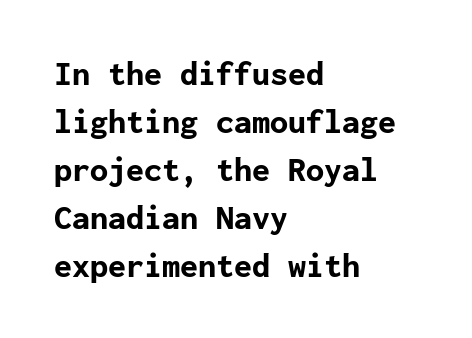
The image shows 36 px bold sans-serif type, upright; set left-aligned, normal line spacing (1.33x), normal letter spacing, not underlined; low stroke contrast and a medium x-height.
